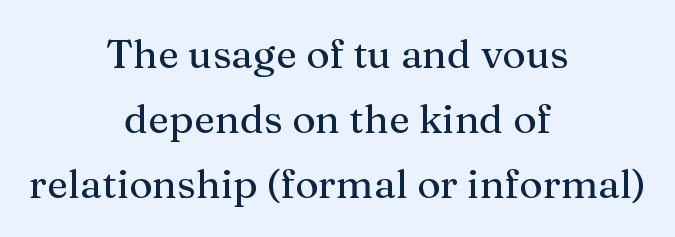
The image shows 40 px serif type, upright; set centered, normal line spacing (1.62x), normal letter spacing, not underlined; medium stroke contrast and a medium x-height.
